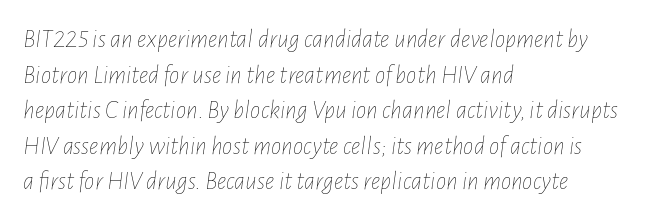
{"italic": "yes", "lean": "right", "slant_degrees": 7, "bold": "no", "underline": "no", "align": "left", "line_spacing": "normal", "line_spacing_ratio": 1.37, "letter_spacing": "normal", "letter_spacing_em": 0.0, "glyph_px": 26}
